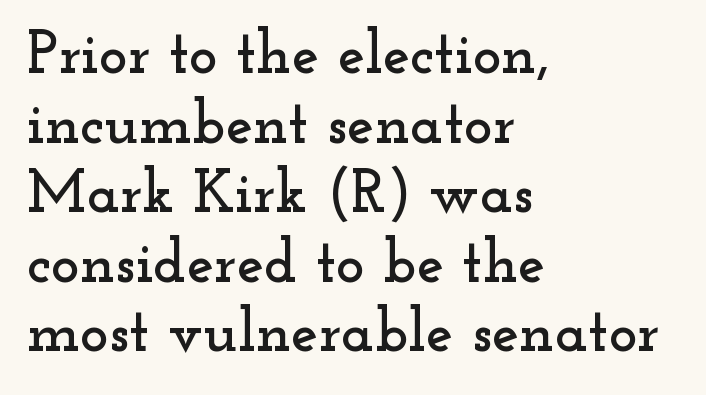
{"serif": "yes", "italic": "no", "width": "wide", "stroke_contrast": "low", "x_height": "small", "monospaced": "no", "underline": "no", "align": "left", "line_spacing": "tight", "line_spacing_ratio": 1.14, "letter_spacing": "normal", "letter_spacing_em": 0.0, "glyph_px": 61}
